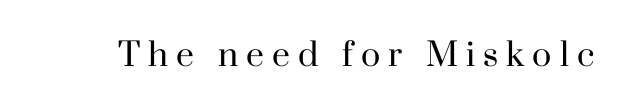
The image shows 32 px regular-weight serif type, upright; set unusually wide letter spacing (+0.25 em), not underlined; high stroke contrast and a small x-height.
